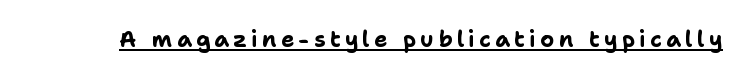
{"italic": "no", "bold": "yes", "underline": "yes", "glyph_px": 22}
